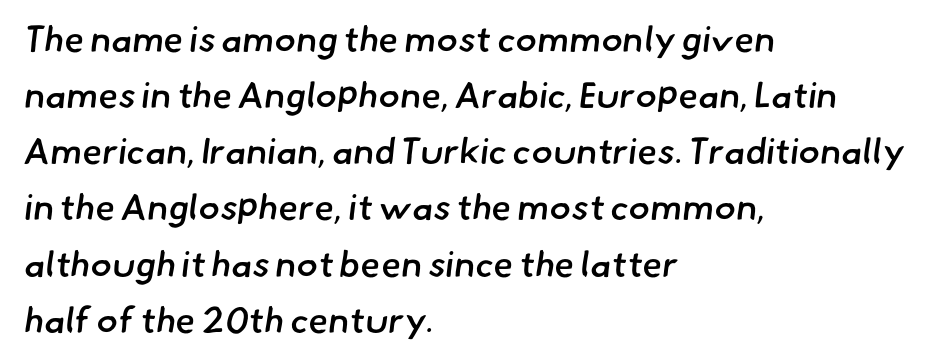
This sample has the flowing, uneven cadence of proportional lettering. Is the block centered? No — it sits flush against the left margin. Spacing between characters is what you'd get straight out of the box. Unlike a traditional serif, this face leaves its strokes unadorned. These lines sit exactly where default settings would place them. The characters look somewhat weighty, a semibold short of true bold.
